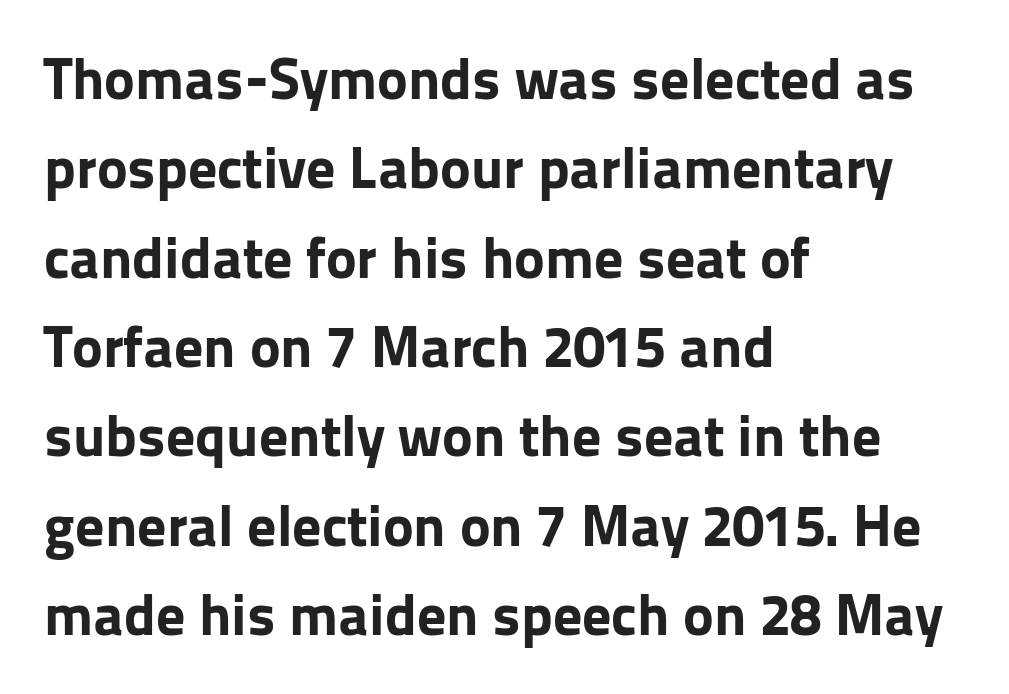
{"serif": "no", "italic": "no", "bold": "yes", "weight": "bold", "width": "normal", "stroke_contrast": "low", "x_height": "medium", "monospaced": "no", "underline": "no", "align": "left", "line_spacing": "normal", "line_spacing_ratio": 1.54, "letter_spacing": "normal", "letter_spacing_em": 0.0, "glyph_px": 58}
